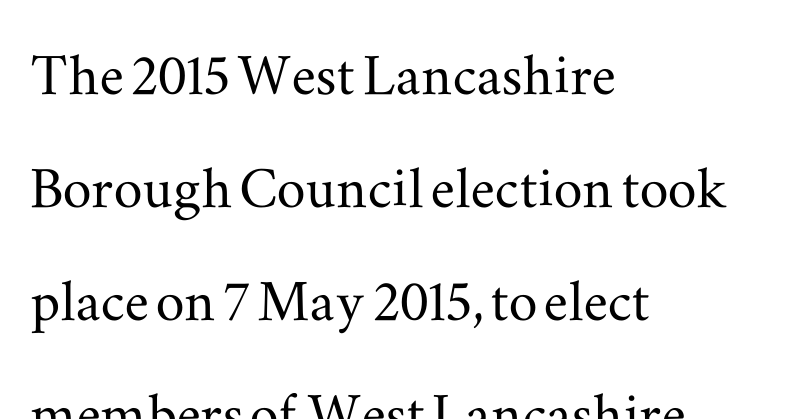
Q: Is the text italic (slanted)? A: No, it is upright.
Q: Is the typeface a serif or a sans-serif typeface? A: Serif.
Q: Is the text underlined? A: No.
Q: How is the paragraph aligned? A: Left-aligned.
Q: Is the spacing between letters normal or unusually wide? A: Normal.
Q: Is the spacing between lines tight, normal or loose? A: Normal.
Q: Width (condensed, normal, or wide)? A: Wide.
Q: Stroke contrast? A: Medium.
Q: x-height? A: Small.
Q: Monospaced? A: No.
